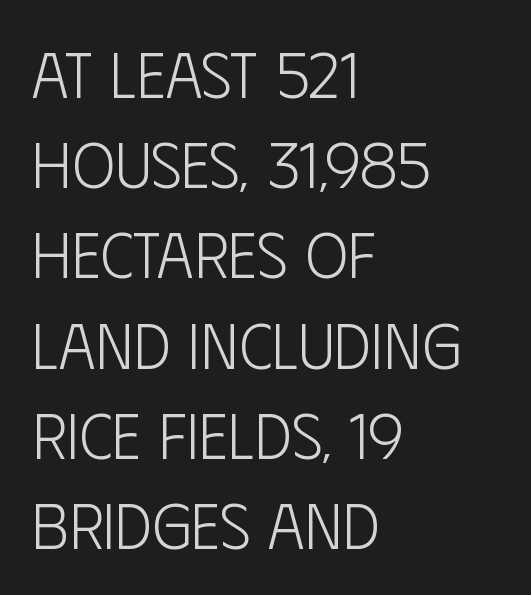
Q: Is the text bold? A: No.
Q: Is the text italic (slanted)? A: No, it is upright.
Q: Is the typeface a serif or a sans-serif typeface? A: Sans-serif.
Q: Is the text underlined? A: No.
Q: How is the paragraph aligned? A: Left-aligned.
Q: Is the spacing between letters normal or unusually wide? A: Normal.
Q: Is the spacing between lines tight, normal or loose? A: Normal.
Q: Width (condensed, normal, or wide)? A: Condensed.
Q: Stroke contrast? A: Low.
Q: x-height? A: Large.
Q: Monospaced? A: No.
